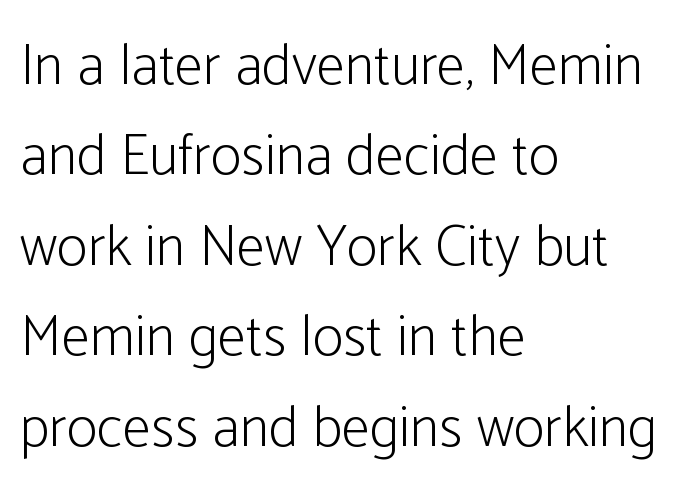
Vertically, the passage feels balanced, rows spaced as you'd expect. The lettering holds an erect, upright posture throughout. Think standard paragraph weight, or any step lighter than that. In terms of letterform style, serifs are entirely absent. The paragraph shown leans on its left margin.
